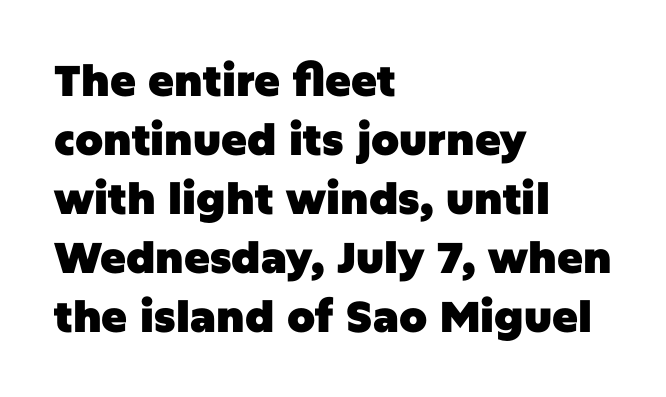
Compared with a centered layout, this one pins lines to the left instead. These lines are composed in type without serifs. The letters advance in unequal steps, a hallmark of proportional type. The sample has been set heavy, in full bold. Underline: absent.
